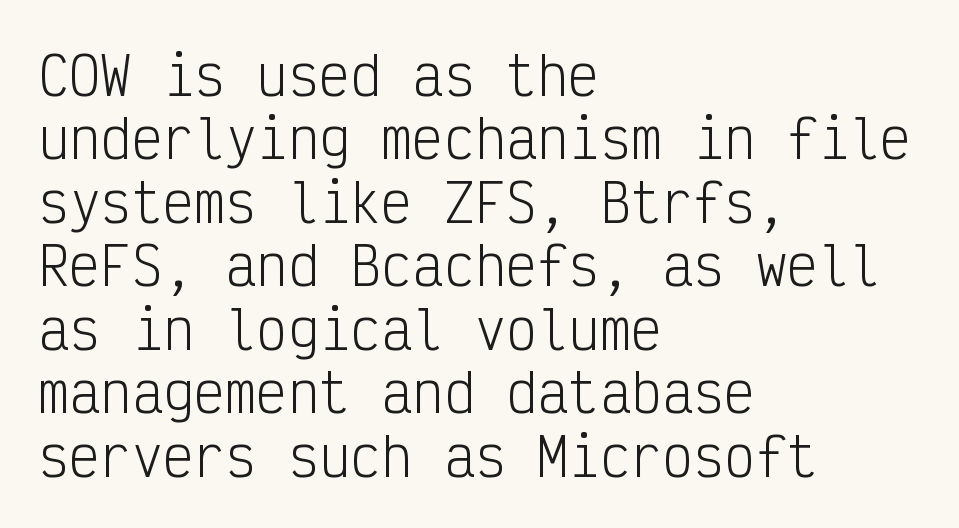
This sample has the even, mechanical cadence of fixed-width lettering. Each line starts at the same left margin while the right side varies. This is roman type, the default non-slanted kind. The weight tops out at a normal text grade.
